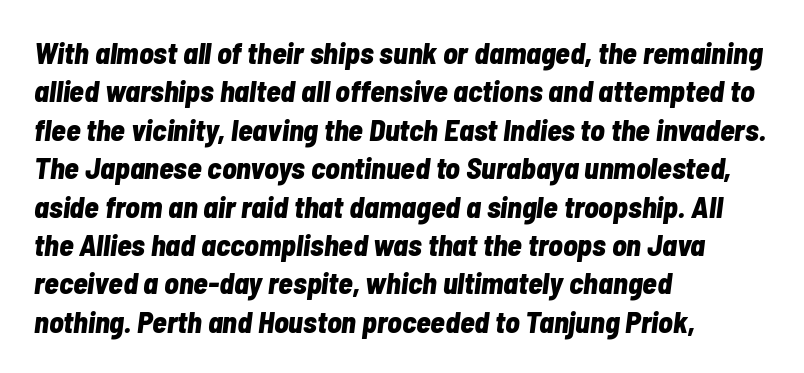
Q: Is the text bold? A: Yes.
Q: Is the text italic (slanted)? A: Yes, it leans right by about 7 degrees.
Q: Is the text underlined? A: No.
Q: How is the paragraph aligned? A: Left-aligned.
Q: Is the spacing between letters normal or unusually wide? A: Normal.
Q: Is the spacing between lines tight, normal or loose? A: Normal.
Q: Width (condensed, normal, or wide)? A: Condensed.
Q: Stroke contrast? A: Low.
Q: x-height? A: Medium.
Q: Monospaced? A: No.
